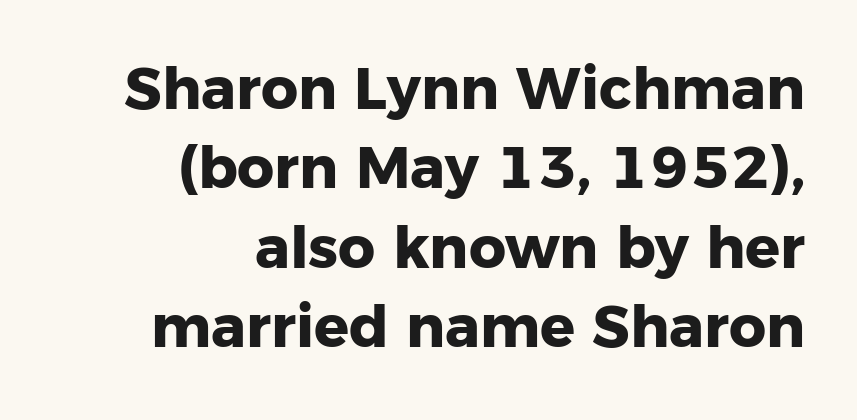
Glyph-to-glyph distance matches everyday printed text. How would I describe the line gaps? Plain and ordinary. Rendered with straight, roman letterforms. Emphasis by weight is at full strength: bold.
